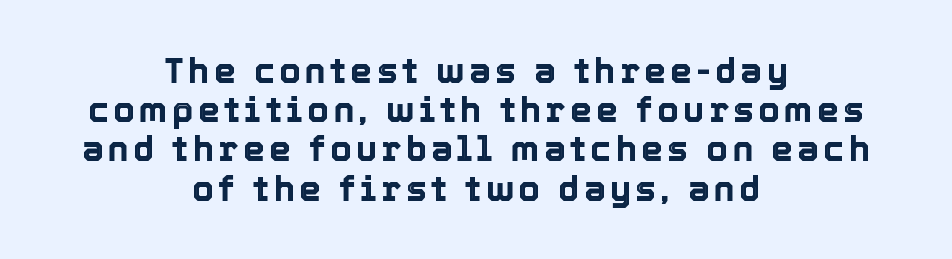
The image shows 35 px text type, upright; set centered, tight line spacing (1.12x), not underlined; a medium x-height.
